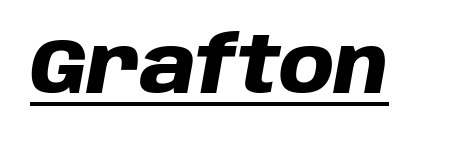
If you drew a line through each stem, it would be angled. You can see a thin bar hugging the bottom of the glyphs. In terms of weight, the rendering is a true, heavy bold. Nothing unusual about the tracking: characters are spaced as the font intends. Looks like regular typesetting: each glyph gets only the width it needs.
